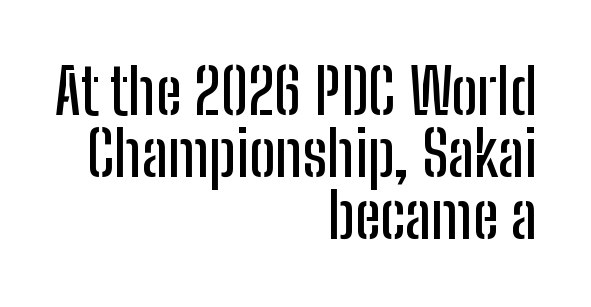
In terms of letterspacing, this is plain default setting. Very little white space separates one row of letters from the next. Teacher's note: observe the even right margin — that is flush-right alignment. Vertical strokes here are truly vertical. Spacing verdict: proportional, widths tailored to each character.
